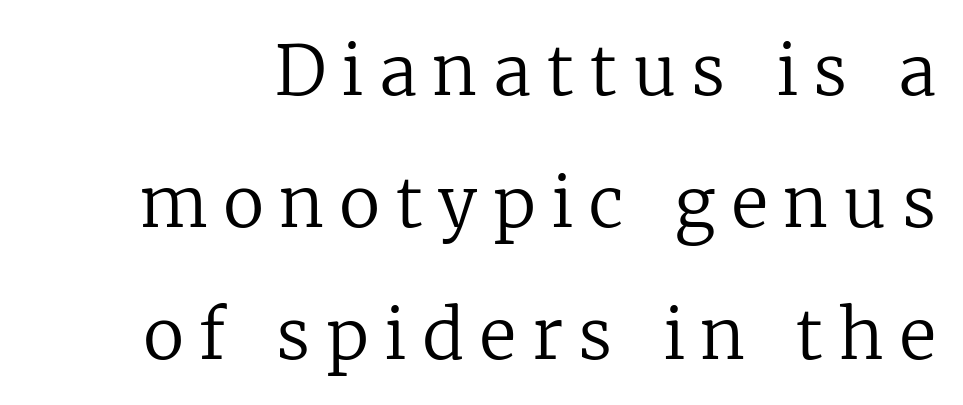
{"serif": "yes", "italic": "no", "bold": "no", "weight": "regular", "width": "normal", "stroke_contrast": "low", "x_height": "medium", "monospaced": "no", "underline": "no", "line_spacing": "loose", "line_spacing_ratio": 1.91, "letter_spacing": "wide", "letter_spacing_em": 0.22, "glyph_px": 69}
